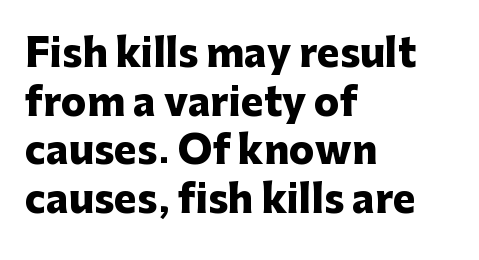
Regarding leading, the lines here are spaced in the standard way. The letters stand straight up with perfectly vertical stems. Glance below the letters and you will spot only blank space. The passage is arranged the way most books set body copy — flush left.
